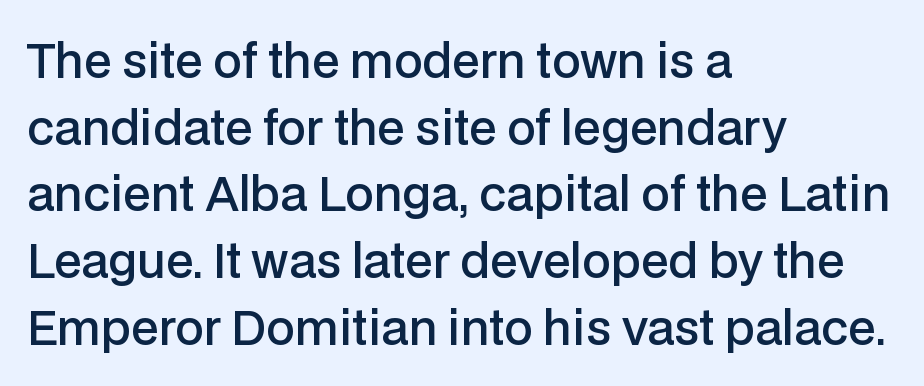
Looks like regular typesetting: each glyph gets only the width it needs. These lines keep a tight, regular rhythm from letter to letter. What's the leading like? Ordinary, nothing unusual. The compositor pushed each line to the left boundary.
